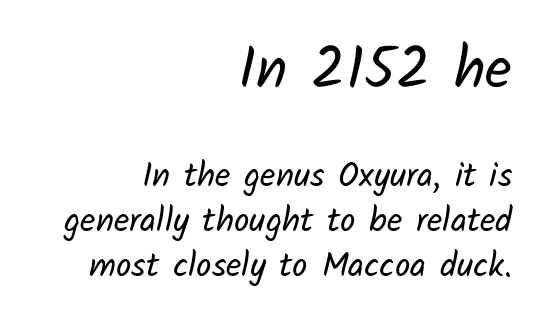
Q: Is the text bold? A: No.
Q: Is the typeface a serif or a sans-serif typeface? A: Sans-serif.
Q: Is the text underlined? A: No.
Q: How is the paragraph aligned? A: Right-aligned.
Q: Is the spacing between letters normal or unusually wide? A: Normal.
Q: Is the spacing between lines tight, normal or loose? A: Normal.
Q: Which block of text is set in a larger size, the first (top) or the second (bottom)? A: The first (top) one.
Q: Width (condensed, normal, or wide)? A: Normal.
Q: Stroke contrast? A: Low.
Q: x-height? A: Medium.
Q: Monospaced? A: No.
